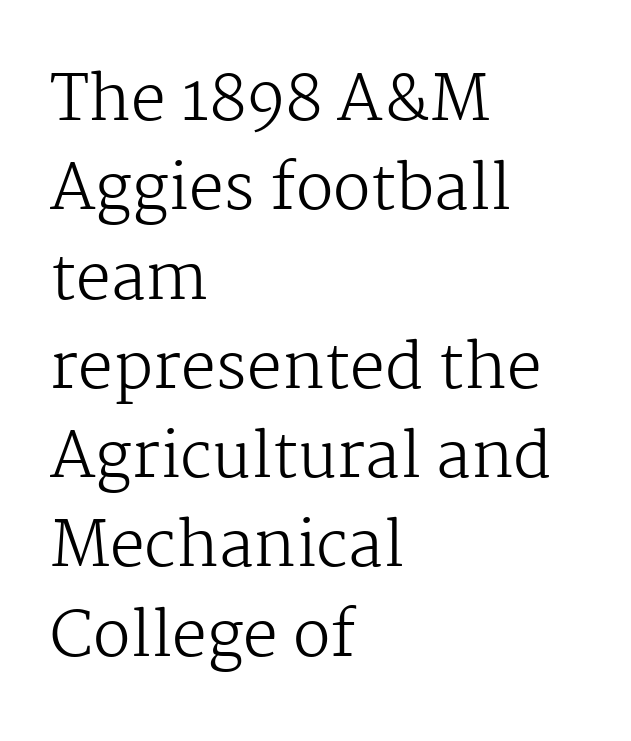
Q: Is the text bold? A: No.
Q: Is the text italic (slanted)? A: No, it is upright.
Q: Is the typeface a serif or a sans-serif typeface? A: Serif.
Q: Is the text underlined? A: No.
Q: How is the paragraph aligned? A: Left-aligned.
Q: Is the spacing between letters normal or unusually wide? A: Normal.
Q: Is the spacing between lines tight, normal or loose? A: Normal.
Q: Width (condensed, normal, or wide)? A: Normal.
Q: Stroke contrast? A: Medium.
Q: x-height? A: Medium.
Q: Monospaced? A: No.
